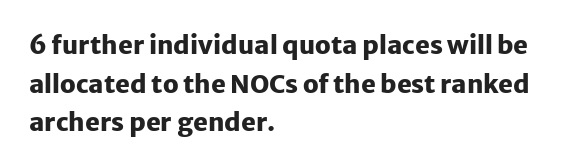
Q: Is the text bold? A: Yes.
Q: Is the text italic (slanted)? A: No, it is upright.
Q: Is the text underlined? A: No.
Q: How is the paragraph aligned? A: Left-aligned.
Q: Is the spacing between letters normal or unusually wide? A: Normal.
Q: Is the spacing between lines tight, normal or loose? A: Normal.
